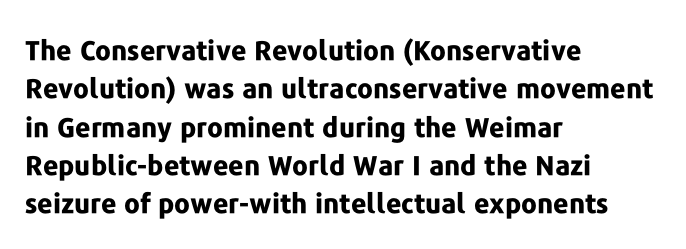
The image shows 27 px bold type, upright; set left-aligned, normal line spacing (1.42x), normal letter spacing, not underlined.
